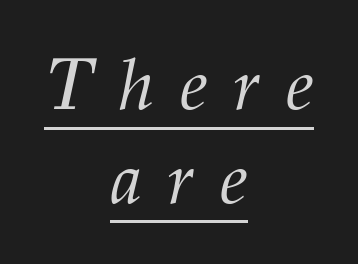
{"serif": "yes", "italic": "yes", "lean": "right", "slant_degrees": 12, "bold": "no", "weight": "light", "width": "normal", "stroke_contrast": "medium", "x_height": "medium", "monospaced": "no", "underline": "yes", "align": "center", "line_spacing": "normal", "line_spacing_ratio": 1.3, "letter_spacing": "wide", "letter_spacing_em": 0.36, "glyph_px": 72}
